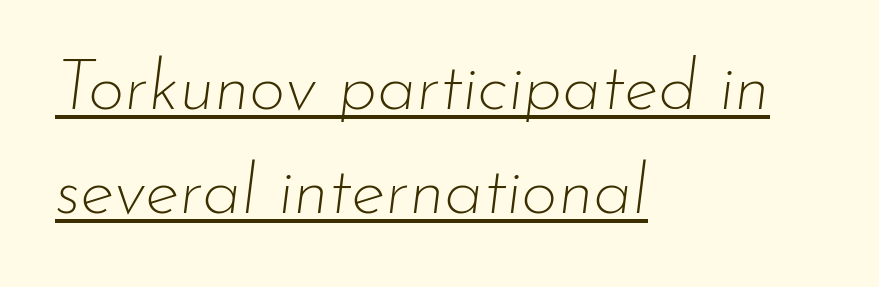
This sample is left-justified, so line endings fall wherever the words run out. Is the letter spacing exaggerated? No — it looks like the ordinary default. The typesetter has applied underlining to the passage shown. The lines sit at an ordinary, default distance from one another. The font sits on the lighter half of the weight spectrum, regular included.
